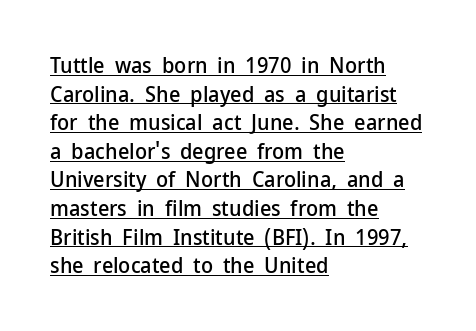
Does the lettering tilt? It doesn't — this is upright. Normally led — the rows are evenly, conventionally spaced. Characters follow at the spacing the type designer built in. The compositor pushed each line to the left boundary. This sample carries an underscore along the baseline area.
